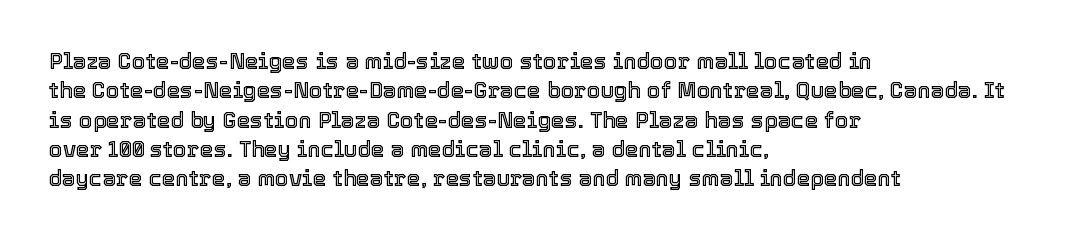
Q: Is the text italic (slanted)? A: No, it is upright.
Q: Is the text underlined? A: No.
Q: How is the paragraph aligned? A: Left-aligned.
Q: Is the spacing between letters normal or unusually wide? A: Normal.
Q: Is the spacing between lines tight, normal or loose? A: Normal.
